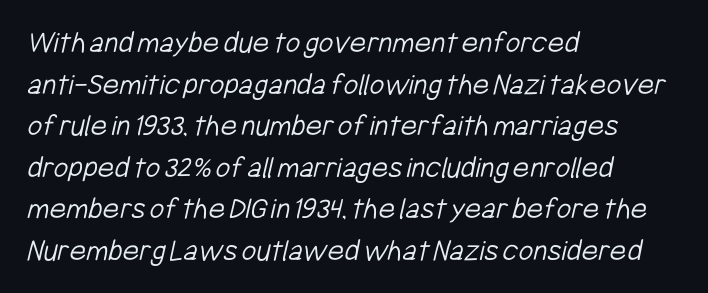
{"serif": "no", "bold": "no", "weight": "light", "width": "condensed", "stroke_contrast": "low", "x_height": "medium", "monospaced": "no", "underline": "no", "align": "left", "line_spacing": "normal", "line_spacing_ratio": 1.3, "letter_spacing": "normal", "letter_spacing_em": 0.0, "glyph_px": 32}
